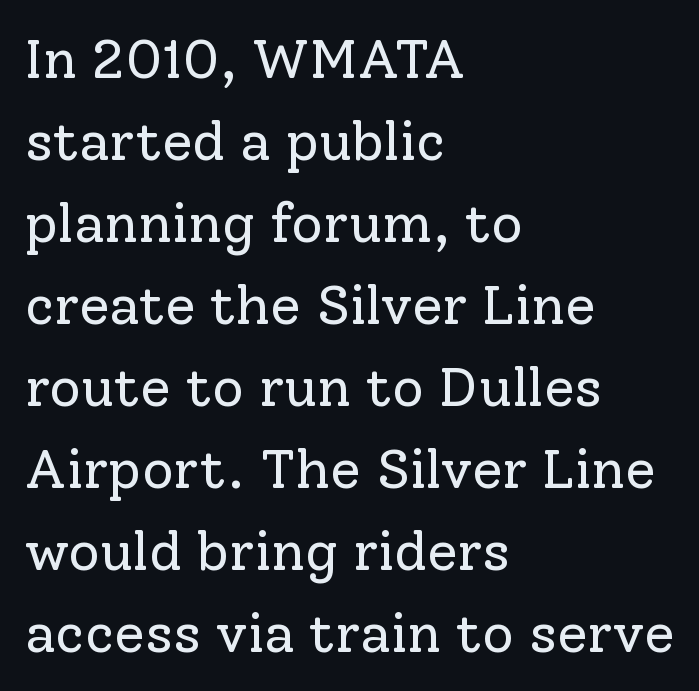
{"serif": "yes", "italic": "no", "bold": "no", "weight": "regular", "width": "normal", "stroke_contrast": "low", "x_height": "medium", "monospaced": "no", "underline": "no", "align": "left", "line_spacing": "normal", "line_spacing_ratio": 1.49, "letter_spacing": "normal", "letter_spacing_em": 0.0, "glyph_px": 55}
